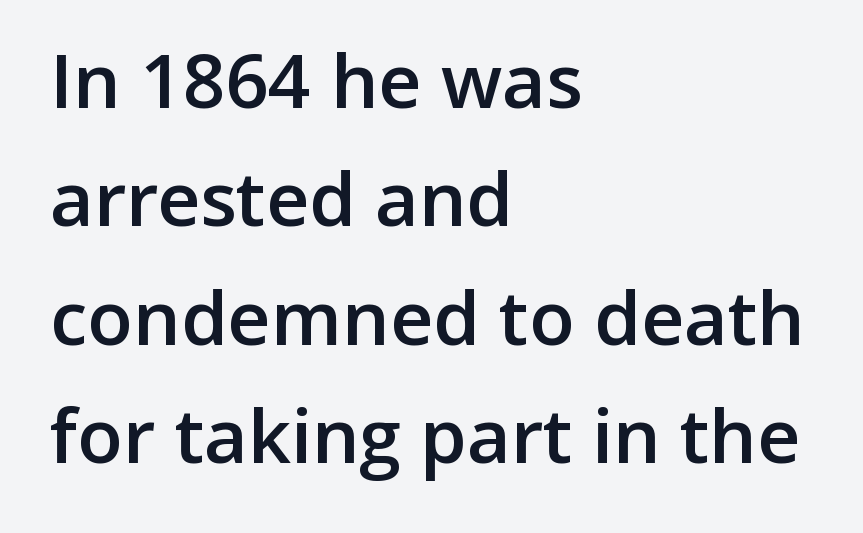
Q: Is the text bold? A: Semi-bold.
Q: Is the text italic (slanted)? A: No, it is upright.
Q: Is the typeface a serif or a sans-serif typeface? A: Sans-serif.
Q: Is the text underlined? A: No.
Q: How is the paragraph aligned? A: Left-aligned.
Q: Is the spacing between letters normal or unusually wide? A: Normal.
Q: Is the spacing between lines tight, normal or loose? A: Normal.
Q: Width (condensed, normal, or wide)? A: Normal.
Q: Stroke contrast? A: Low.
Q: x-height? A: Medium.
Q: Monospaced? A: No.
